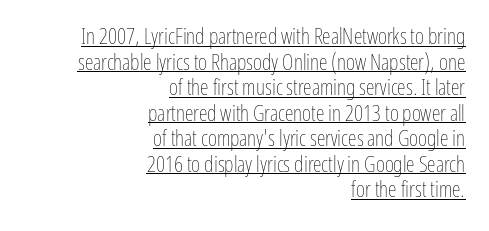
The image shows 22 px text type, upright; set right-aligned, line spacing 1.16x, normal letter spacing, underlined.
